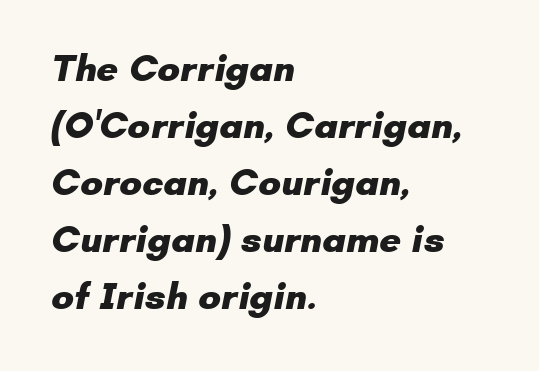
Q: Is the text bold? A: Yes.
Q: Is the typeface a serif or a sans-serif typeface? A: Sans-serif.
Q: Is the text underlined? A: No.
Q: How is the paragraph aligned? A: Left-aligned.
Q: Is the spacing between letters normal or unusually wide? A: Normal.
Q: Is the spacing between lines tight, normal or loose? A: Normal.
Q: Width (condensed, normal, or wide)? A: Normal.
Q: Stroke contrast? A: Low.
Q: x-height? A: Small.
Q: Monospaced? A: No.
